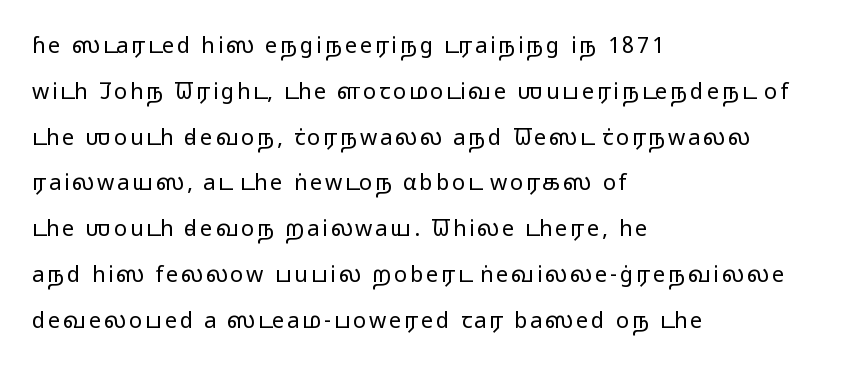
Q: Is the text bold? A: No.
Q: Is the text italic (slanted)? A: No, it is upright.
Q: Is the text underlined? A: No.
Q: How is the paragraph aligned? A: Left-aligned.
Q: Is the spacing between lines tight, normal or loose? A: Loose.
